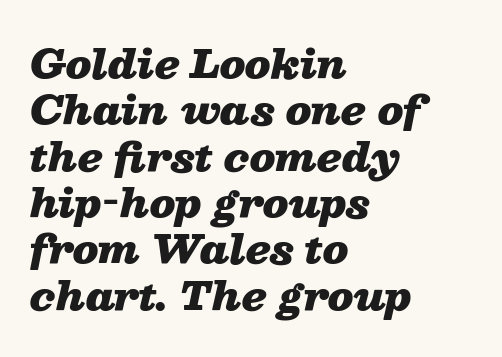
The passage shown is typed in a proportional face where columns would drift. The setting favours the left margin, as ordinary paragraphs usually do. Type without underlining. The rendering uses a bold face; every stroke is thick and dark. The letters sit at their default tracking, neither squeezed nor spread.
